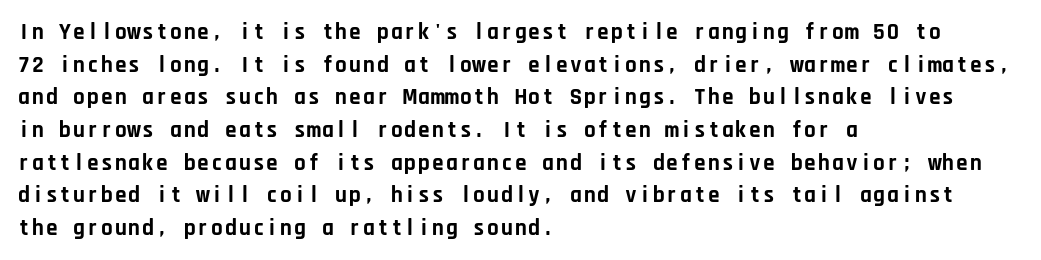
Here the glyphs are tracked normally, forming tight word shapes. One-word summary of the alignment: left. In terms of posture, this sample is upright. Notice how thick the strokes are: this is what a full bold looks like. The lines sit at an ordinary, default distance from one another.
